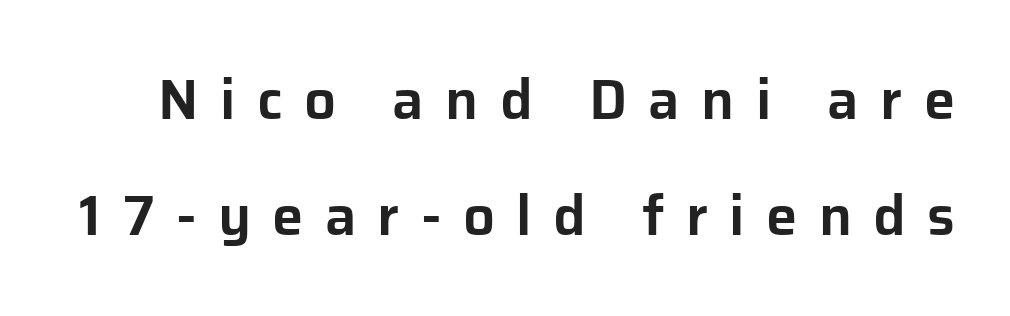
Spacing between characters has been opened up far beyond the box default. The rendering uses a large line-height, opening up the rows. Here the designer chose a conventional face with non-uniform glyph widths. Ascenders rise straight up at ninety degrees.
